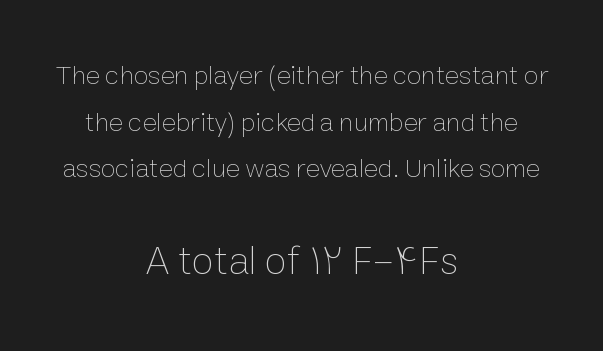
{"italic": "no", "bold": "no", "weight": "thin", "width": "normal", "stroke_contrast": "low", "x_height": "medium", "monospaced": "no", "underline": "no", "align": "center", "line_spacing_ratio": 1.73, "letter_spacing": "normal", "letter_spacing_em": 0.0, "larger_block": "second", "size_ratio": 1.52, "glyph_px": 41}
